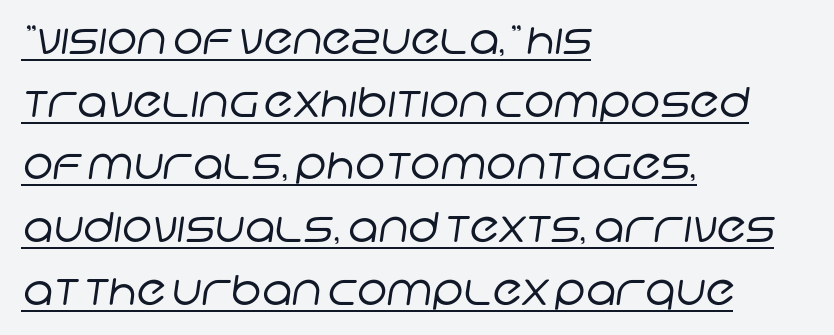
The image shows 41 px regular-weight sans-serif type; set left-aligned, normal line spacing (1.53x), normal letter spacing, underlined; low stroke contrast and a large x-height.
